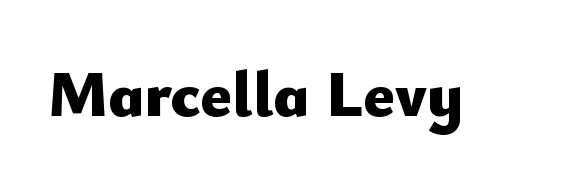
Q: Is the text bold? A: Yes.
Q: Is the text italic (slanted)? A: No, it is upright.
Q: Is the typeface a serif or a sans-serif typeface? A: Sans-serif.
Q: Is the text underlined? A: No.
Q: Is the spacing between letters normal or unusually wide? A: Normal.
Q: Width (condensed, normal, or wide)? A: Normal.
Q: Stroke contrast? A: Low.
Q: x-height? A: Small.
Q: Monospaced? A: No.
